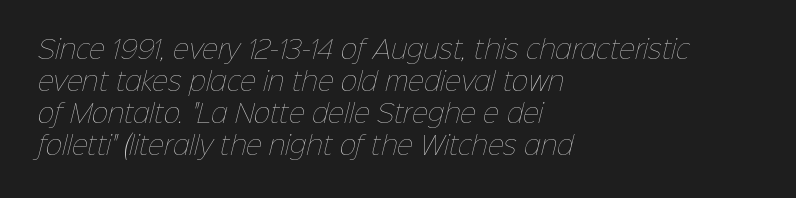
{"bold": "no", "underline": "no", "align": "left", "line_spacing": "normal", "line_spacing_ratio": 1.28, "letter_spacing": "normal", "letter_spacing_em": 0.0, "glyph_px": 25}
